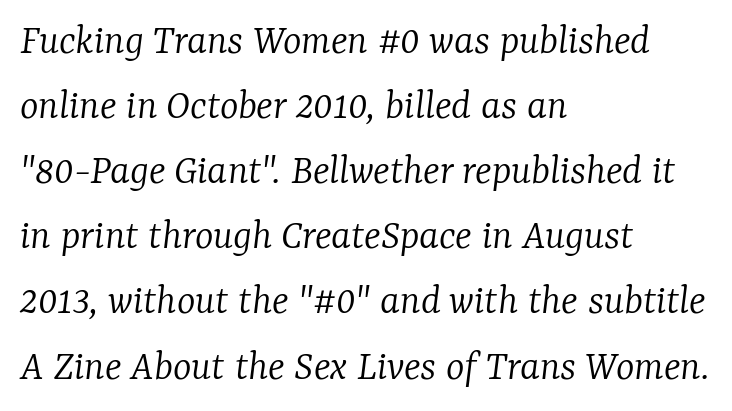
Is there much room between lines? A standard amount, neither cramped nor airy. The passage shown is typed in a proportional face where columns would drift. Reading down the block, your eye returns to a fixed left position each line. Italic? Definitely — the glyphs are oblique.
